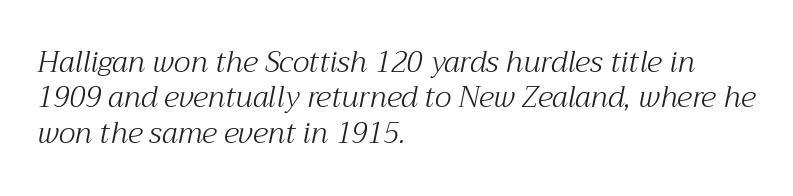
Tracking here is standard; glyphs follow each other at the usual distance. The rendering shows small feet on the letterforms — a serif design. The passage shown is typed in a proportional face where columns would drift. All the whitespace from short lines collects on the right. The baseline area is clear.
